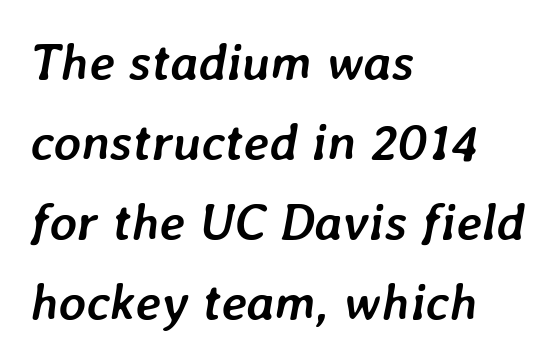
{"italic": "yes", "lean": "right", "slant_degrees": 7, "bold": "yes", "weight": "semibold", "width": "normal", "stroke_contrast": "low", "x_height": "medium", "monospaced": "no", "underline": "no", "align": "left", "line_spacing": "normal", "line_spacing_ratio": 1.54, "letter_spacing": "normal", "letter_spacing_em": 0.0, "glyph_px": 52}
